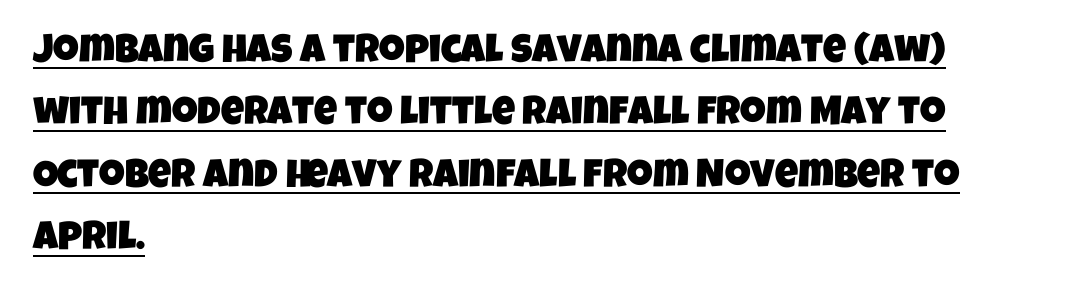
{"serif": "no", "width": "condensed", "stroke_contrast": "low", "x_height": "large", "monospaced": "no", "underline": "yes", "align": "left", "line_spacing": "normal", "line_spacing_ratio": 1.56, "letter_spacing": "normal", "letter_spacing_em": 0.0, "glyph_px": 40}
